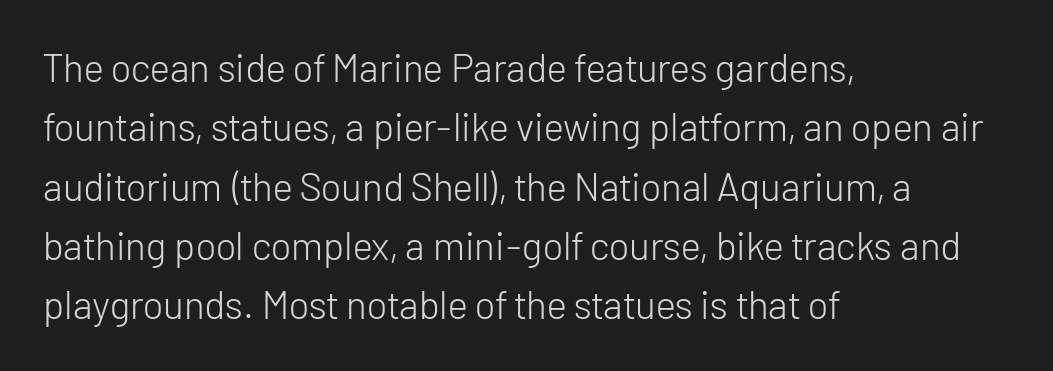
{"serif": "no", "italic": "no", "bold": "no", "weight": "light", "width": "normal", "stroke_contrast": "low", "x_height": "medium", "monospaced": "no", "underline": "no", "align": "left", "line_spacing": "normal", "line_spacing_ratio": 1.52, "letter_spacing": "normal", "letter_spacing_em": 0.0, "glyph_px": 39}
